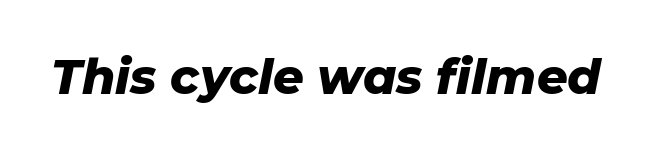
{"italic": "yes", "lean": "right", "slant_degrees": 11, "bold": "yes", "weight": "heavy", "width": "normal", "stroke_contrast": "low", "x_height": "medium", "monospaced": "no", "underline": "no", "letter_spacing": "normal", "letter_spacing_em": 0.0, "glyph_px": 48}
